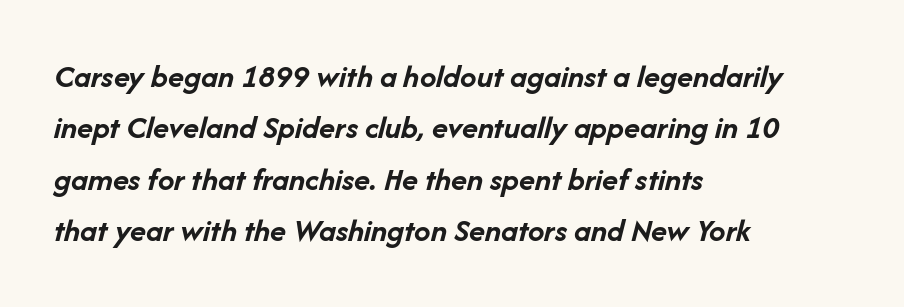
Anything drawn beneath the words? Only blank space. Observe the lean: these are italic letterforms. Line starts are locked; line ends wander. The horizontal fit of the characters is conventional and even. The letters advance in unequal steps, a hallmark of proportional type.
